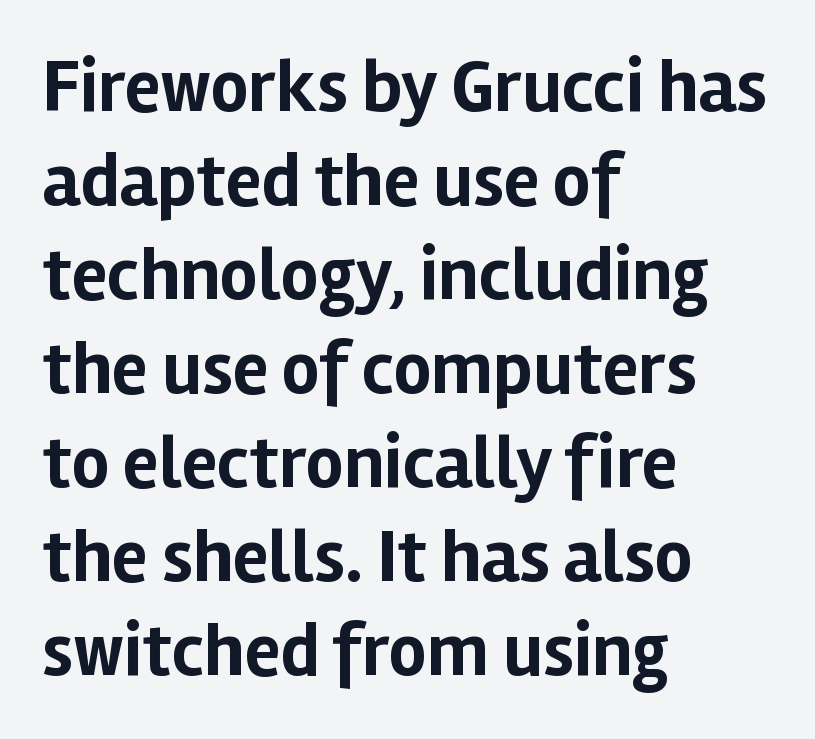
The font family rendered here belongs to the sans-serif group. A typesetter would call this zero additional tracking. This sample is left-justified, so line endings fall wherever the words run out. Has an underline been added? It has not.
